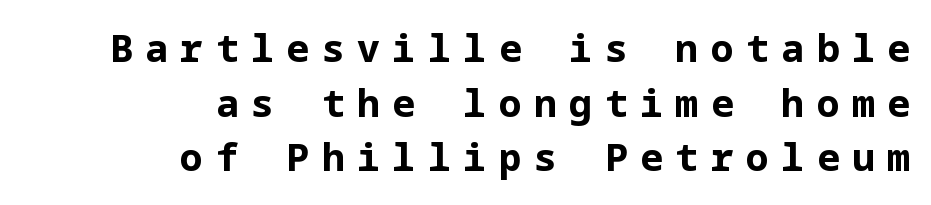
Q: Is the text bold? A: Yes.
Q: Is the text italic (slanted)? A: No, it is upright.
Q: Is the typeface a serif or a sans-serif typeface? A: Sans-serif.
Q: Is the text underlined? A: No.
Q: How is the paragraph aligned? A: Right-aligned.
Q: Is the spacing between letters normal or unusually wide? A: Unusually wide.
Q: Is the spacing between lines tight, normal or loose? A: Normal.
Q: Width (condensed, normal, or wide)? A: Normal.
Q: Stroke contrast? A: Low.
Q: x-height? A: Medium.
